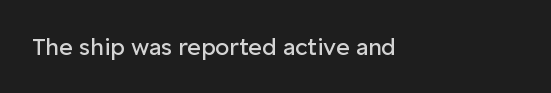
No word sits above an underline. The lettering stays uniformly vertical, giving the passage a roman look. Does extra space separate the letters? No, they use regular spacing. Compared with a centered layout, this one pins lines to the left instead.
